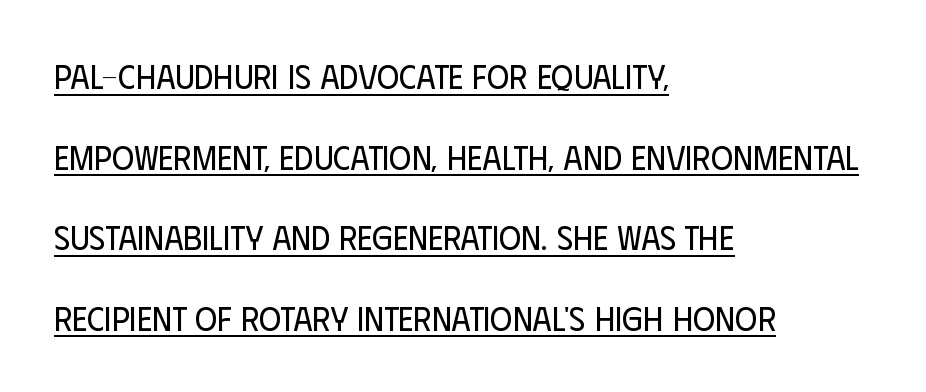
Q: Is the text bold? A: No.
Q: Is the text italic (slanted)? A: No, it is upright.
Q: Is the typeface a serif or a sans-serif typeface? A: Sans-serif.
Q: Is the text underlined? A: Yes.
Q: How is the paragraph aligned? A: Left-aligned.
Q: Is the spacing between letters normal or unusually wide? A: Normal.
Q: Is the spacing between lines tight, normal or loose? A: Loose.
Q: Width (condensed, normal, or wide)? A: Condensed.
Q: Stroke contrast? A: Low.
Q: x-height? A: Large.
Q: Monospaced? A: No.
